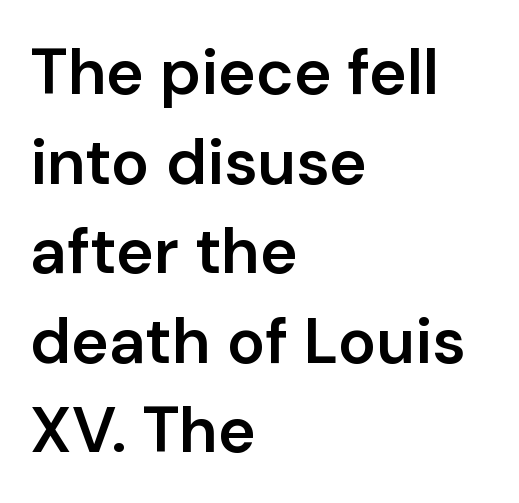
{"serif": "no", "italic": "no", "bold": "semi", "weight": "semibold", "width": "normal", "stroke_contrast": "low", "x_height": "medium", "monospaced": "no", "underline": "no", "align": "left", "line_spacing": "normal", "line_spacing_ratio": 1.4, "letter_spacing": "normal", "letter_spacing_em": 0.0, "glyph_px": 64}
